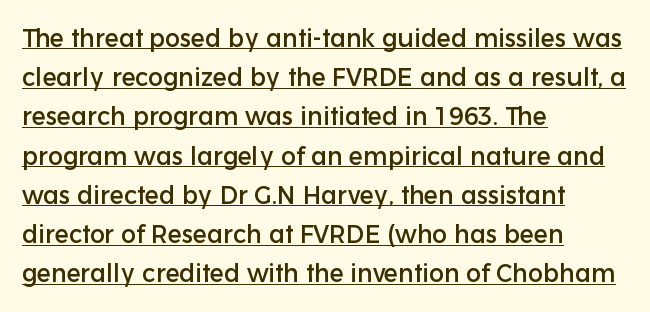
{"italic": "no", "underline": "yes", "align": "left", "line_spacing": "normal", "line_spacing_ratio": 1.57, "letter_spacing": "normal", "letter_spacing_em": 0.0, "glyph_px": 25}
